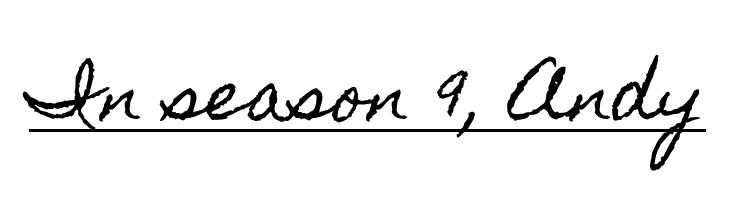
{"width": "condensed", "x_height": "small", "monospaced": "no", "underline": "yes", "letter_spacing": "normal", "letter_spacing_em": 0.0, "glyph_px": 69}
